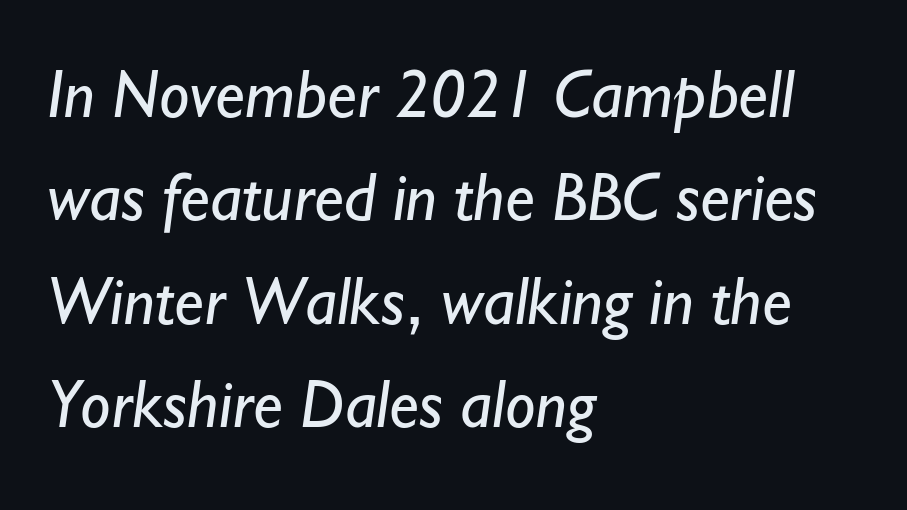
The image shows 68 px regular-weight sans-serif type; set left-aligned, normal line spacing (1.52x), normal letter spacing, not underlined; low stroke contrast and a small x-height.
